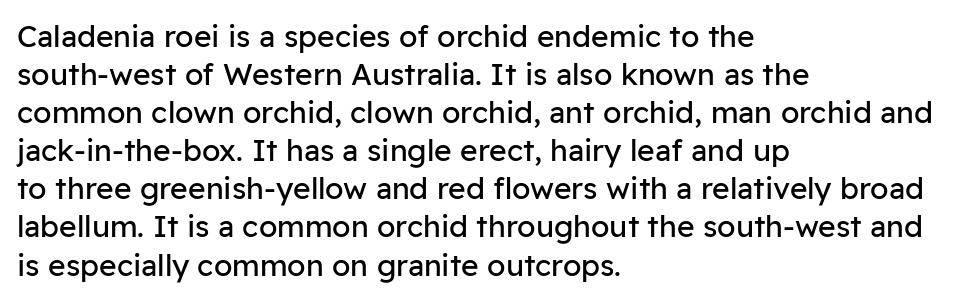
Stems and bowls with no extra thickness — not bold. You could call the tracking neutral — neither tight nor loose. Is this a fixed-width face? No — the glyphs have proportional, varying widths. The font family rendered here belongs to the sans-serif group.
